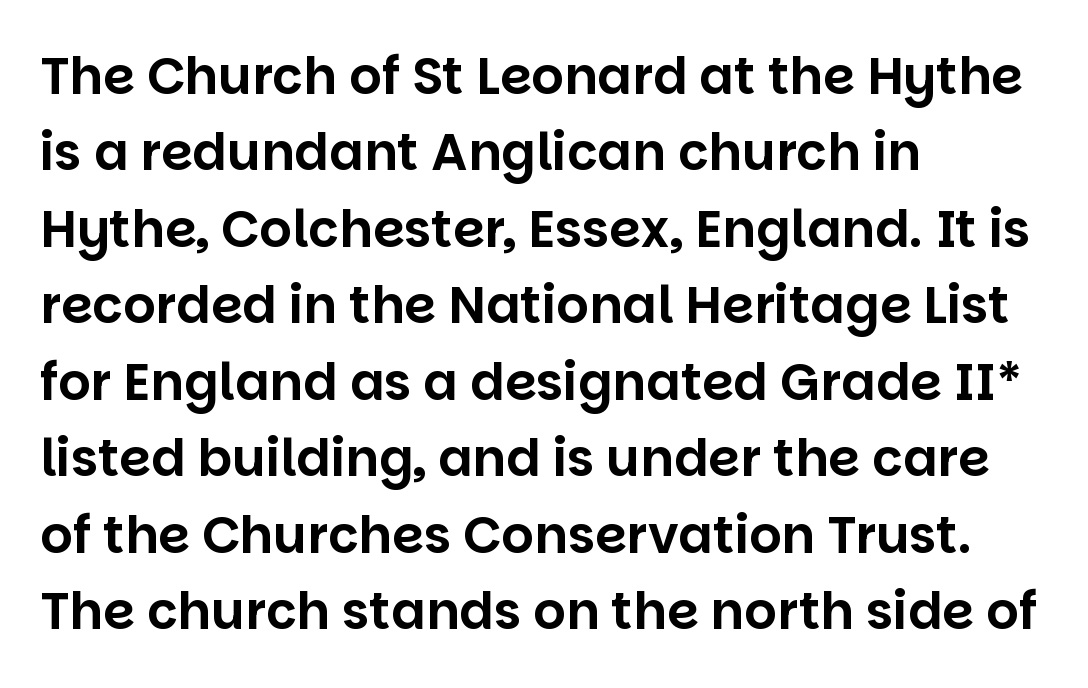
{"serif": "no", "italic": "no", "width": "normal", "stroke_contrast": "low", "x_height": "large", "monospaced": "no", "underline": "no", "align": "left", "line_spacing": "normal", "line_spacing_ratio": 1.5, "letter_spacing": "normal", "letter_spacing_em": 0.0, "glyph_px": 51}
